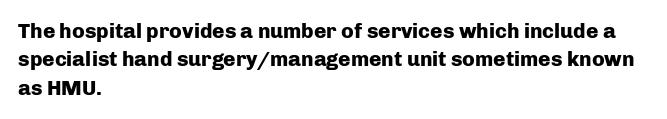
Q: Is the text bold? A: Yes.
Q: Is the text italic (slanted)? A: No, it is upright.
Q: Is the text underlined? A: No.
Q: How is the paragraph aligned? A: Left-aligned.
Q: Is the spacing between letters normal or unusually wide? A: Normal.
Q: Is the spacing between lines tight, normal or loose? A: Normal.
